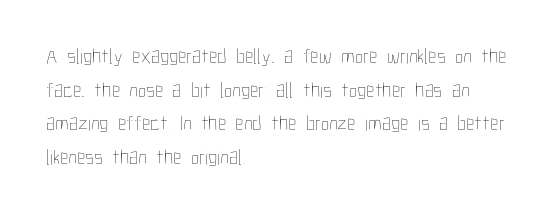
The image shows 21 px text type, upright; set left-aligned, normal line spacing (1.6x), normal letter spacing, not underlined.
